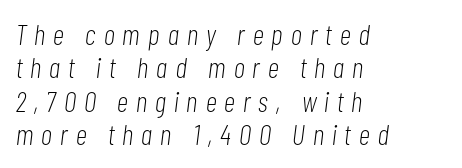
Nobody drew a line under any word here. Character widths vary here, with narrow letters taking less room than wide ones. You could only call the tracking loose — the letters float apart. Horizontally, the lines are justified to the leading edge only. The text carries the slant typical of an italic or oblique font.
